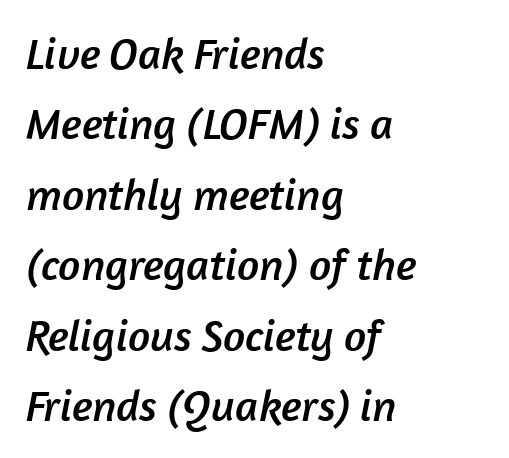
{"serif": "no", "width": "normal", "stroke_contrast": "low", "x_height": "medium", "monospaced": "no", "underline": "no", "align": "left", "line_spacing": "normal", "line_spacing_ratio": 1.6, "letter_spacing": "normal", "letter_spacing_em": 0.0, "glyph_px": 44}
